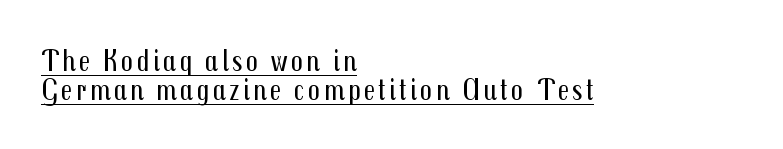
{"serif": "no", "italic": "no", "bold": "no", "weight": "regular", "width": "condensed", "stroke_contrast": "medium", "x_height": "medium", "monospaced": "no", "underline": "yes", "align": "left", "line_spacing": "tight", "line_spacing_ratio": 0.98, "glyph_px": 30}
